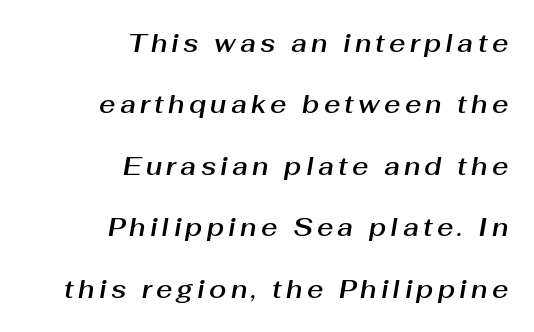
How would I describe the line gaps? Wide and relaxed. Unmarked baselines from the first word to the last. Caption: multi-line text, flush right, ragged left. This sample uses an oblique cut, with every glyph tilted off the vertical.
